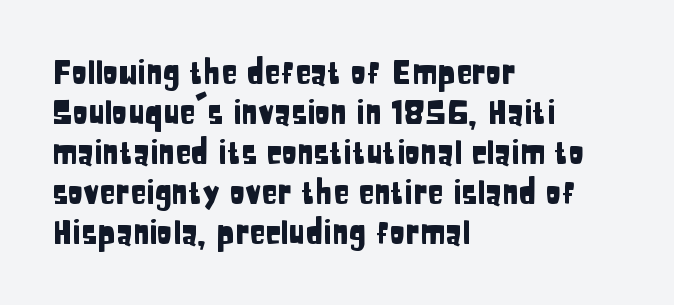
The image shows 32 px condensed sans-serif type, upright; set left-aligned, normal line spacing (1.25x), normal letter spacing, not underlined; low stroke contrast and a large x-height.
